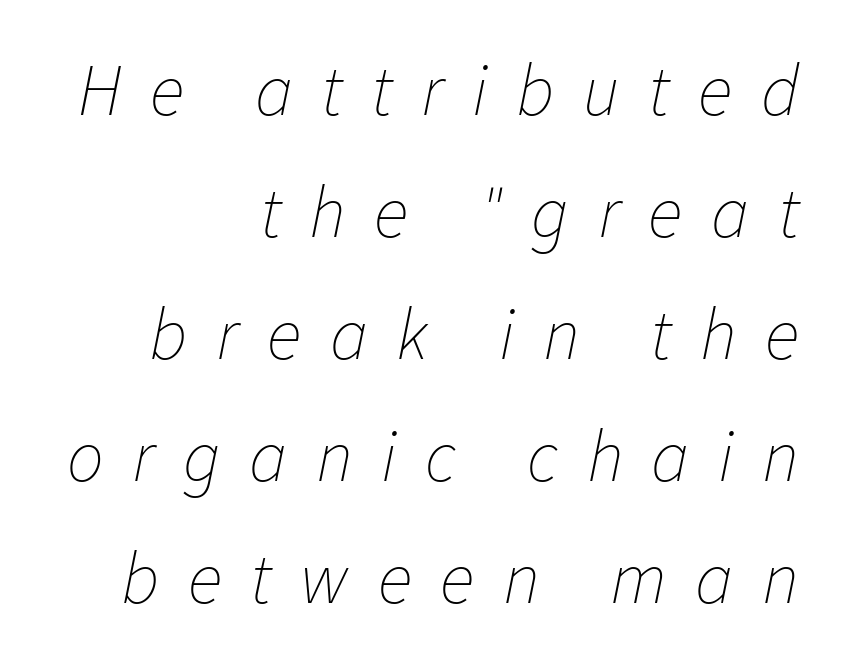
Q: Is the text bold? A: No.
Q: Is the text italic (slanted)? A: Yes, it leans right by about 11 degrees.
Q: Is the text underlined? A: No.
Q: How is the paragraph aligned? A: Right-aligned.
Q: Is the spacing between letters normal or unusually wide? A: Unusually wide.
Q: Is the spacing between lines tight, normal or loose? A: Normal.
Q: Width (condensed, normal, or wide)? A: Normal.
Q: Stroke contrast? A: Low.
Q: x-height? A: Medium.
Q: Monospaced? A: No.
